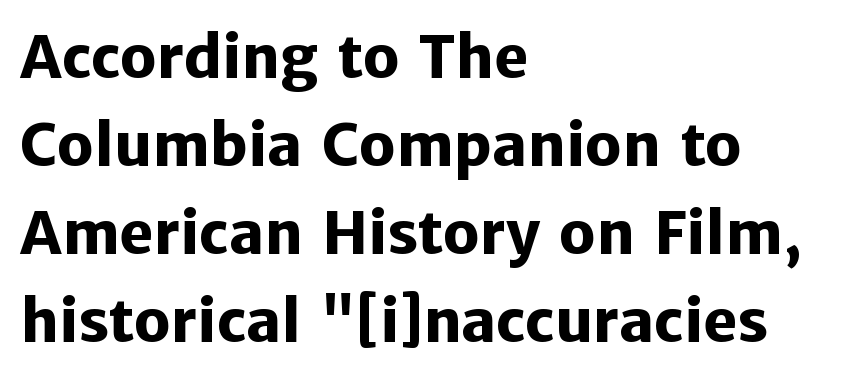
The image shows 58 px heavy sans-serif type, upright; set left-aligned, normal line spacing (1.52x), normal letter spacing, not underlined; low stroke contrast and a medium x-height.
